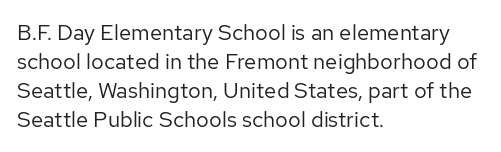
The image shows 22 px text type, upright; set left-aligned, normal line spacing (1.32x), normal letter spacing, not underlined.
